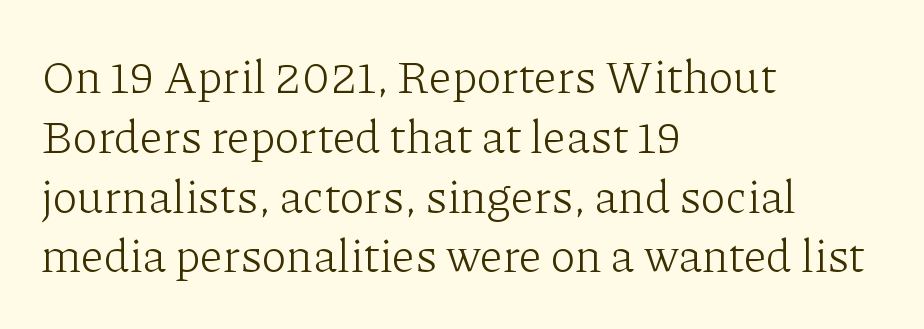
Q: Is the text bold? A: No.
Q: Is the text italic (slanted)? A: No, it is upright.
Q: Is the typeface a serif or a sans-serif typeface? A: Serif.
Q: Is the text underlined? A: No.
Q: How is the paragraph aligned? A: Left-aligned.
Q: Is the spacing between letters normal or unusually wide? A: Normal.
Q: Is the spacing between lines tight, normal or loose? A: Normal.
Q: Width (condensed, normal, or wide)? A: Normal.
Q: Stroke contrast? A: Low.
Q: x-height? A: Medium.
Q: Monospaced? A: No.
